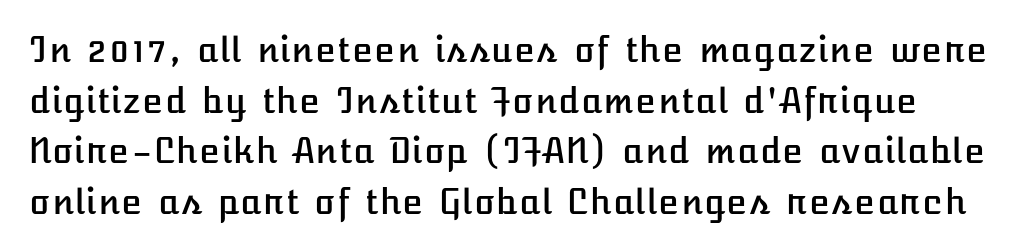
Compared with typical body copy, the letter spacing here is the same. The axis of the letterforms is exactly vertical. The passage shown is not underscored anywhere. Leading matches the norm, producing a regular column.
